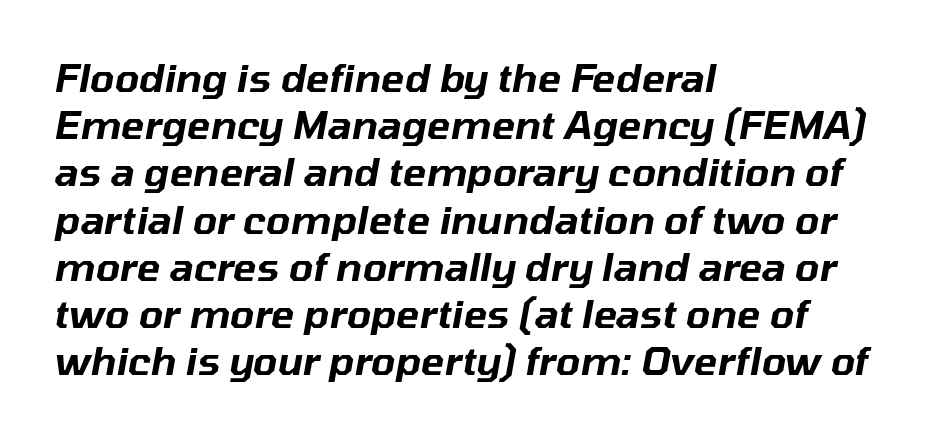
The image shows 39 px text type, italic (leaning right); set left-aligned, line spacing 1.21x, normal letter spacing, not underlined; low stroke contrast and a medium x-height.
